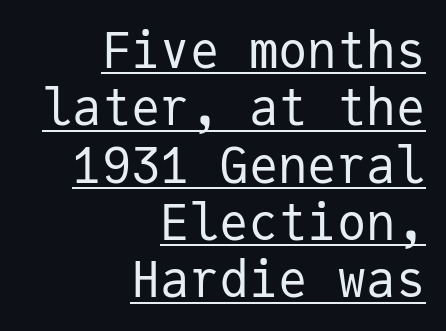
The image shows 49 px regular-weight sans-serif type, upright, monospaced; set right-aligned, line spacing 1.17x, normal letter spacing, underlined; low stroke contrast and a medium x-height.
